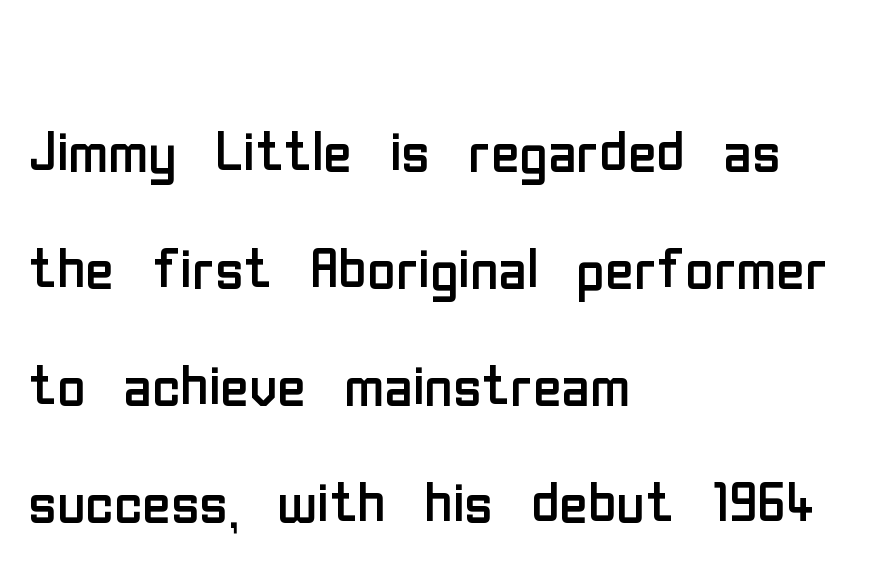
{"serif": "no", "italic": "no", "bold": "no", "weight": "regular", "width": "condensed", "stroke_contrast": "low", "x_height": "medium", "monospaced": "no", "underline": "no", "align": "left", "line_spacing": "normal", "line_spacing_ratio": 1.5, "letter_spacing": "normal", "letter_spacing_em": 0.0, "glyph_px": 78}
